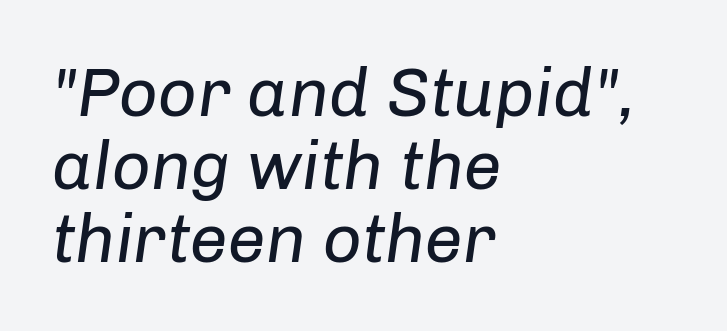
Each stroke keeps to a modest, everyday thickness or less. Cramped leading. Proportional: the letters do not fall into vertical columns. Designer's note — italics engaged.
